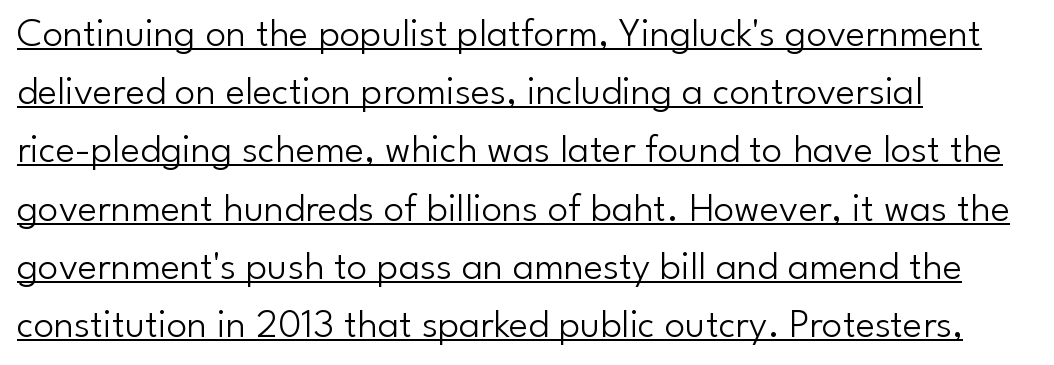
{"serif": "no", "italic": "no", "bold": "no", "weight": "light", "width": "normal", "stroke_contrast": "low", "x_height": "small", "monospaced": "no", "underline": "yes", "align": "left", "line_spacing": "normal", "line_spacing_ratio": 1.42, "letter_spacing": "normal", "letter_spacing_em": 0.0, "glyph_px": 41}
